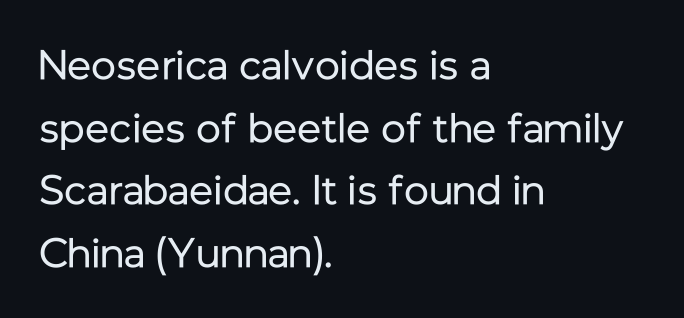
{"serif": "no", "italic": "no", "bold": "no", "weight": "regular", "width": "normal", "stroke_contrast": "low", "x_height": "medium", "monospaced": "no", "underline": "no", "align": "left", "line_spacing": "normal", "line_spacing_ratio": 1.53, "letter_spacing": "normal", "letter_spacing_em": 0.0, "glyph_px": 41}
